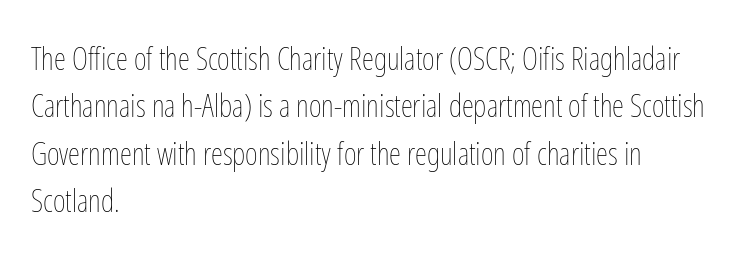
Proportional: the letters do not fall into vertical columns. Stems here are at most as thick as an everyday book face. The passage shown is not underscored anywhere. The specimen reads as upright at a glance. There is no visible air inserted between adjacent glyphs.
